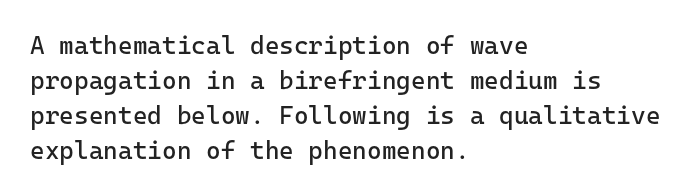
Q: Is the text bold? A: No.
Q: Is the text italic (slanted)? A: No, it is upright.
Q: Is the text underlined? A: No.
Q: How is the paragraph aligned? A: Left-aligned.
Q: Is the spacing between letters normal or unusually wide? A: Normal.
Q: Is the spacing between lines tight, normal or loose? A: Normal.
